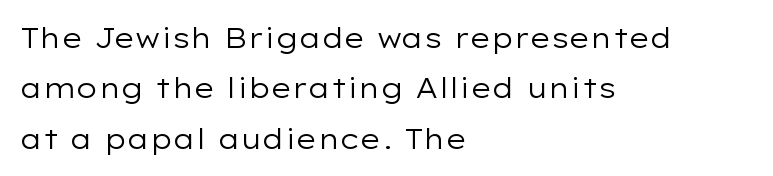
A typesetter would call this zero additional tracking. You could not count columns in this text — the font is proportionally spaced. It's the straight-up-and-down kind of type. The strokes are not fattened; the text isn't bold. This sample is left-justified, so line endings fall wherever the words run out.
